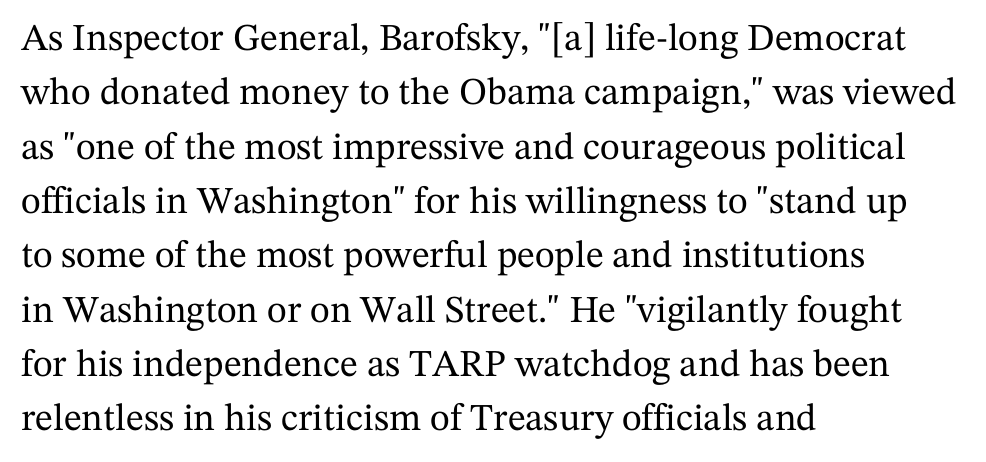
This block has exactly the height ordinary leading produces. Spacing verdict: proportional, widths tailored to each character. Descenders are the only things crossing below the line. Honestly, the letter spacing is just normal — you wouldn't notice it.
